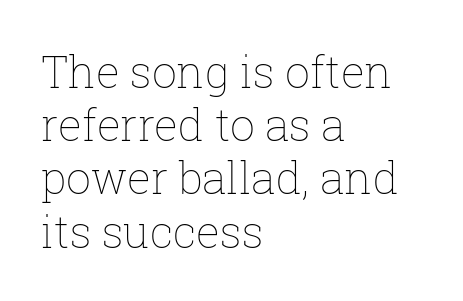
The image shows 44 px thin type, upright; set left-aligned, line spacing 1.21x, normal letter spacing, not underlined; low stroke contrast and a medium x-height.
